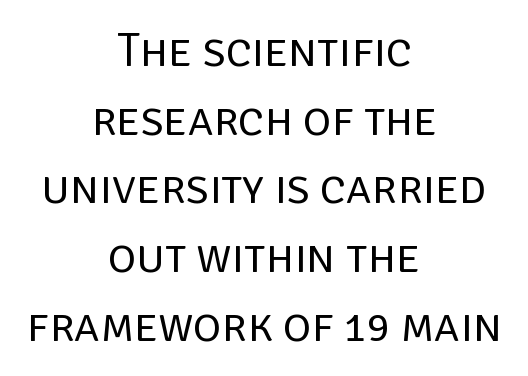
The image shows 48 px regular-weight sans-serif type, upright; set centered, normal line spacing (1.43x), normal letter spacing, not underlined; low stroke contrast and a large x-height.
